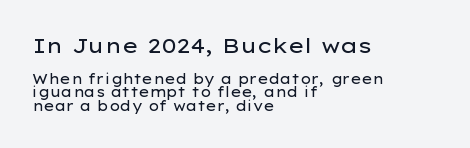
{"italic": "no", "bold": "no", "underline": "no", "align": "left", "line_spacing": "tight", "line_spacing_ratio": 0.99, "letter_spacing": "normal", "letter_spacing_em": 0.0, "larger_block": "first", "size_ratio": 1.5, "glyph_px": 21}
